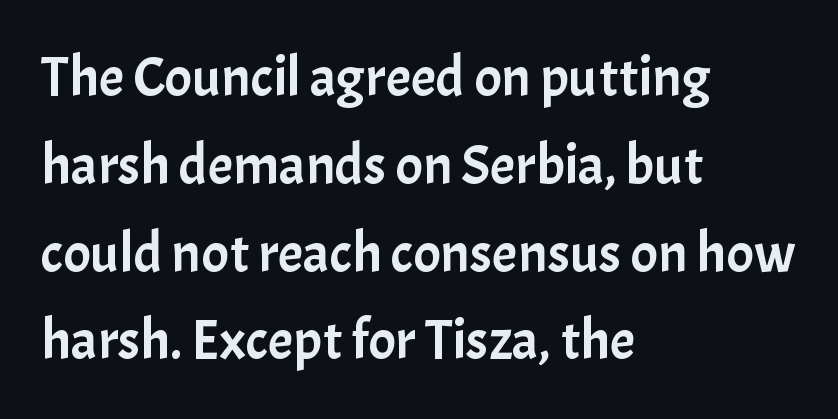
Nope, not italic — everything's standing straight. No word sits above an underline. Proportional: the letters do not fall into vertical columns. There is no visible air inserted between adjacent glyphs. Normally led — the rows are evenly, conventionally spaced.
